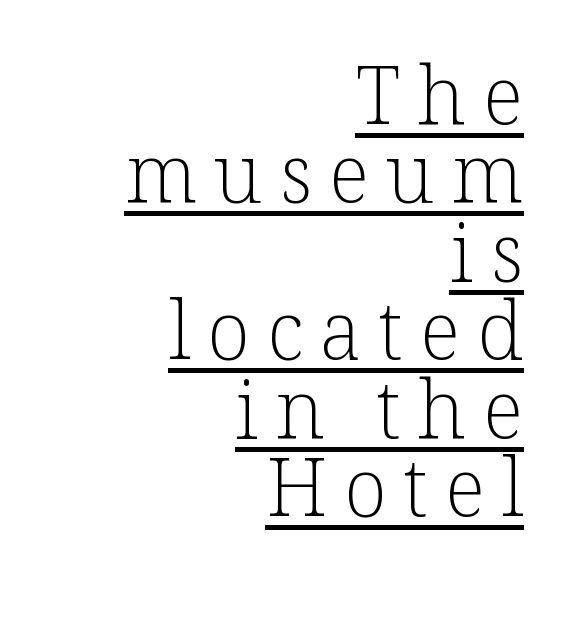
{"serif": "yes", "italic": "no", "bold": "no", "weight": "light", "width": "normal", "stroke_contrast": "low", "x_height": "medium", "monospaced": "no", "underline": "yes", "align": "right", "line_spacing": "tight", "line_spacing_ratio": 0.98, "letter_spacing": "wide", "letter_spacing_em": 0.21, "glyph_px": 80}
